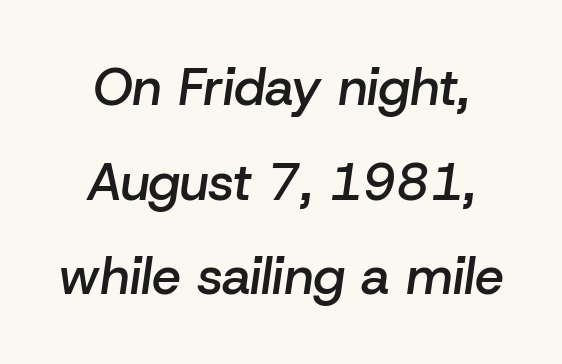
The image shows 52 px semibold type, italic (leaning right); set line spacing 1.82x, normal letter spacing, not underlined; low stroke contrast and a medium x-height.
